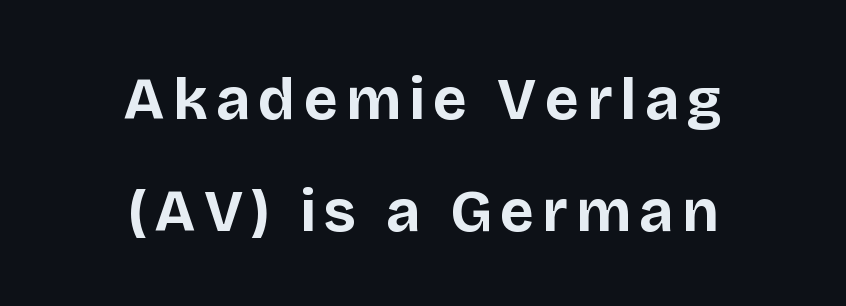
{"serif": "no", "italic": "no", "bold": "yes", "weight": "bold", "width": "normal", "stroke_contrast": "low", "x_height": "large", "monospaced": "no", "underline": "no", "align": "center", "line_spacing": "loose", "line_spacing_ratio": 1.9, "glyph_px": 59}
